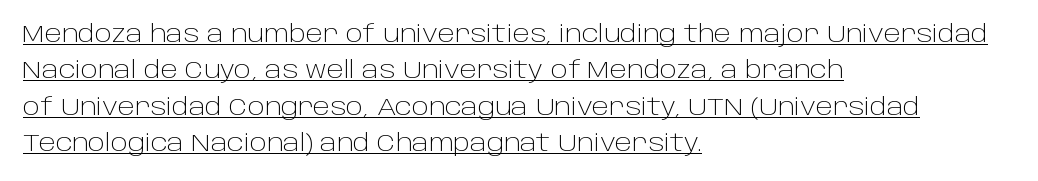
A baseline rule has been typeset under these characters. One-word summary of the alignment: left. The type is set solid horizontally, with unmodified tracking. Evenly set lines give the paragraph a standard silhouette. This reads as an unemphasized weight, regular at the heaviest.
